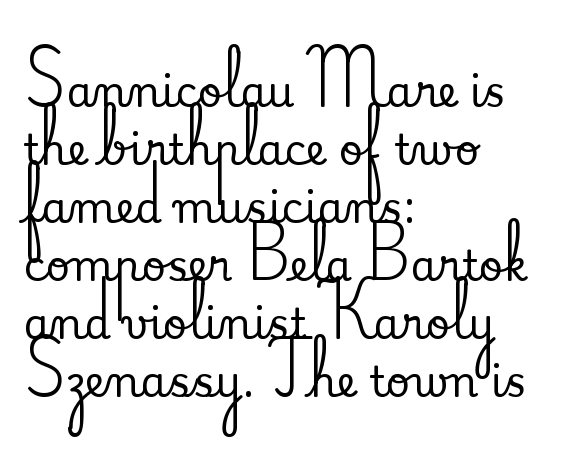
Q: Is the text italic (slanted)? A: No, it is upright.
Q: Is the typeface a serif or a sans-serif typeface? A: Serif.
Q: Is the text underlined? A: No.
Q: How is the paragraph aligned? A: Left-aligned.
Q: Is the spacing between letters normal or unusually wide? A: Normal.
Q: Is the spacing between lines tight, normal or loose? A: Normal.
Q: Width (condensed, normal, or wide)? A: Normal.
Q: Stroke contrast? A: Medium.
Q: x-height? A: Small.
Q: Monospaced? A: No.
